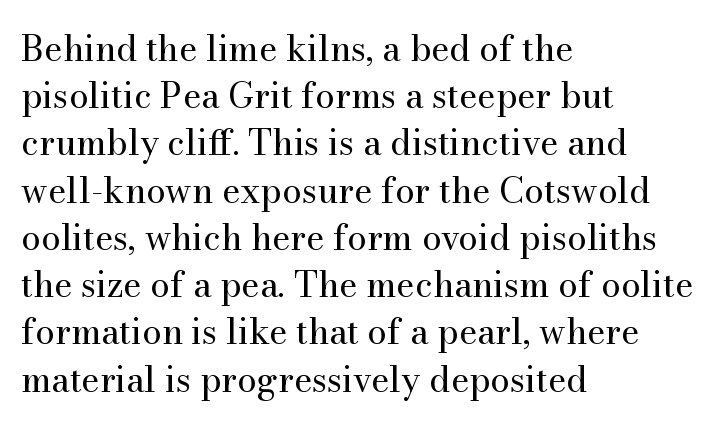
Q: Is the text bold? A: No.
Q: Is the text italic (slanted)? A: No, it is upright.
Q: Is the typeface a serif or a sans-serif typeface? A: Serif.
Q: Is the text underlined? A: No.
Q: How is the paragraph aligned? A: Left-aligned.
Q: Is the spacing between letters normal or unusually wide? A: Normal.
Q: Is the spacing between lines tight, normal or loose? A: Normal.
Q: Width (condensed, normal, or wide)? A: Normal.
Q: Stroke contrast? A: Medium.
Q: x-height? A: Small.
Q: Monospaced? A: No.
